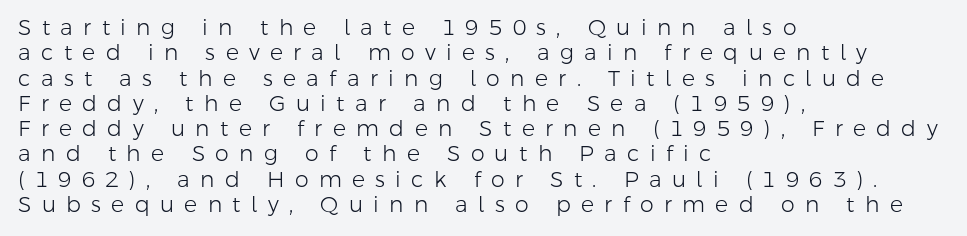
The image shows 22 px text type, upright; set left-aligned, tight line spacing (1.15x), unusually wide letter spacing (+0.47 em), not underlined.
